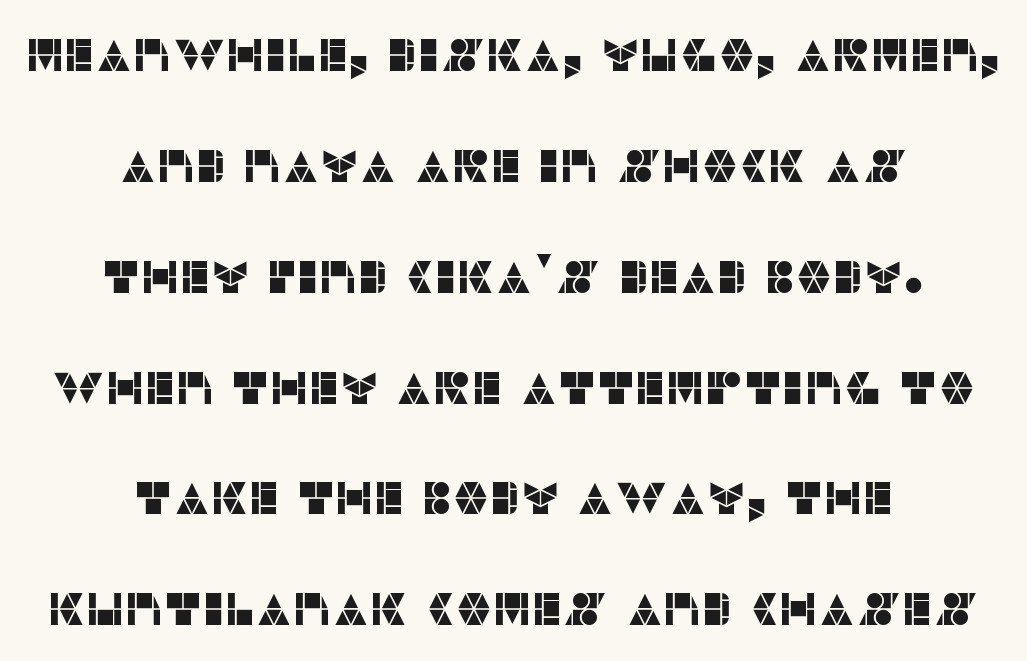
No italicization has been applied; the sample stays upright. Each row of text sits above clean, open space. Widely set lines give the paragraph a tall, airy silhouette. The passage shown has conventional tracking throughout. One-word summary of the alignment: center.
